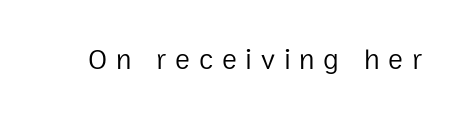
This rendering employs a face without finishing strokes, i.e., a sans-serif. The strokes are not fattened; the text isn't bold. The gaps between neighbouring characters are conspicuously large. Beneath every word, the page is bare.
